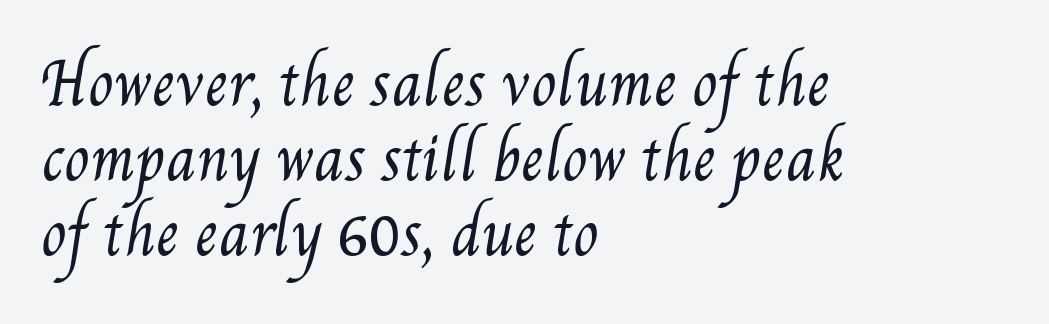
{"bold": "no", "weight": "regular", "width": "condensed", "stroke_contrast": "medium", "x_height": "small", "monospaced": "no", "underline": "no", "align": "left", "line_spacing": "normal", "line_spacing_ratio": 1.29, "letter_spacing": "normal", "letter_spacing_em": 0.0, "glyph_px": 58}
